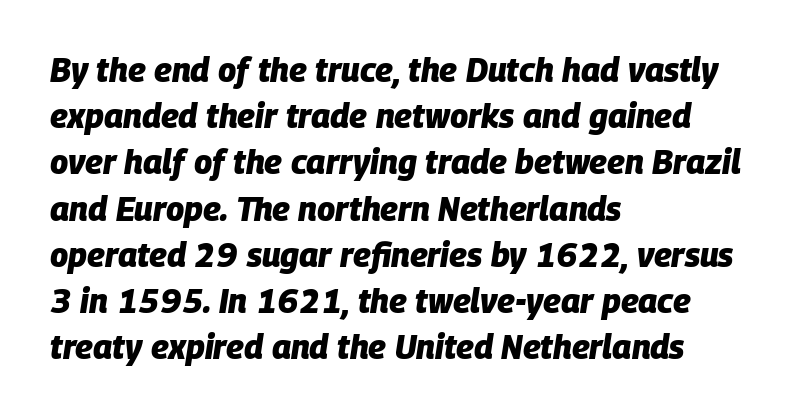
{"italic": "yes", "lean": "right", "slant_degrees": 9, "bold": "yes", "weight": "heavy", "width": "normal", "stroke_contrast": "low", "x_height": "large", "monospaced": "no", "underline": "no", "align": "left", "line_spacing": "normal", "line_spacing_ratio": 1.4, "letter_spacing": "normal", "letter_spacing_em": 0.0, "glyph_px": 33}
